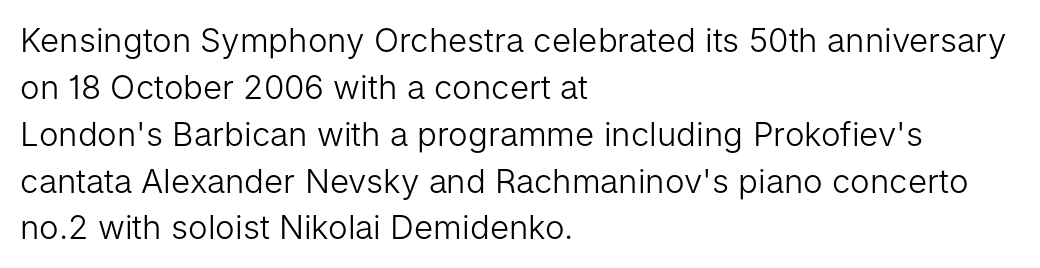
No extra ink here — the face is not bold. Font category for this specimen: sans-serif. Varying glyph widths throughout — classic text-font behaviour. The leading is moderate, giving the passage an even texture. Is the letter spacing exaggerated? No — it looks like the ordinary default.
